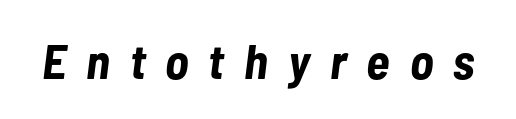
{"italic": "yes", "lean": "right", "slant_degrees": 7, "bold": "yes", "weight": "bold", "width": "condensed", "stroke_contrast": "low", "x_height": "medium", "monospaced": "no", "underline": "no", "letter_spacing": "wide", "letter_spacing_em": 0.41, "glyph_px": 49}
